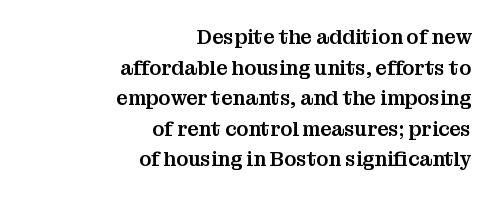
The image shows 20 px text type, upright; set right-aligned, normal line spacing (1.53x), normal letter spacing, not underlined.
